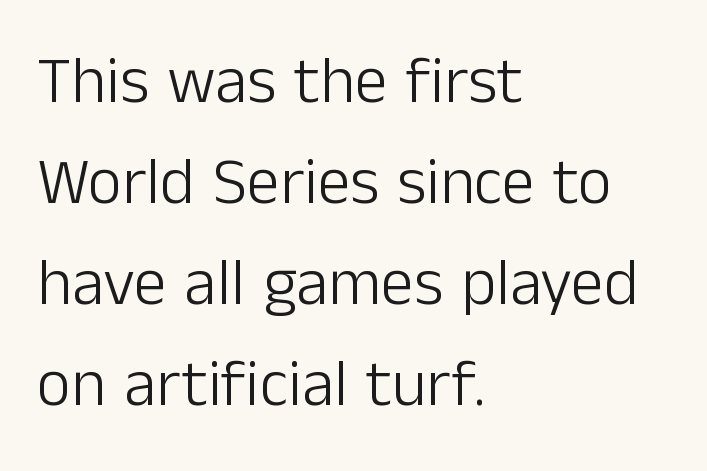
{"serif": "no", "italic": "no", "bold": "no", "weight": "light", "width": "normal", "stroke_contrast": "low", "x_height": "medium", "monospaced": "no", "underline": "no", "align": "left", "line_spacing": "normal", "line_spacing_ratio": 1.53, "letter_spacing": "normal", "letter_spacing_em": 0.0, "glyph_px": 66}
